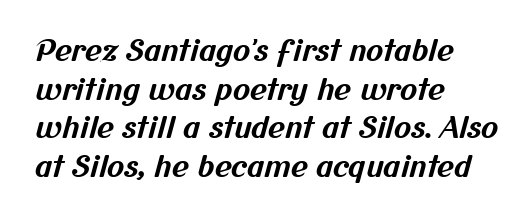
Q: Is the text bold? A: Yes.
Q: Is the typeface a serif or a sans-serif typeface? A: Sans-serif.
Q: Is the text underlined? A: No.
Q: How is the paragraph aligned? A: Left-aligned.
Q: Is the spacing between letters normal or unusually wide? A: Normal.
Q: Is the spacing between lines tight, normal or loose? A: Normal.
Q: Width (condensed, normal, or wide)? A: Normal.
Q: Stroke contrast? A: Medium.
Q: x-height? A: Medium.
Q: Monospaced? A: No.
